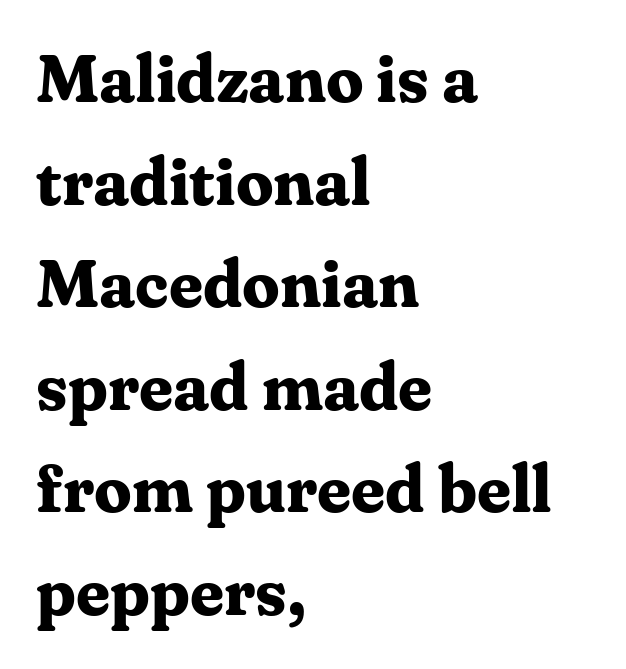
Character widths vary here, with narrow letters taking less room than wide ones. This is roman type, the default non-slanted kind. In terms of weight, the rendering is a true, heavy bold. Look at the bottom of the vertical strokes: they flare into serifs here.
